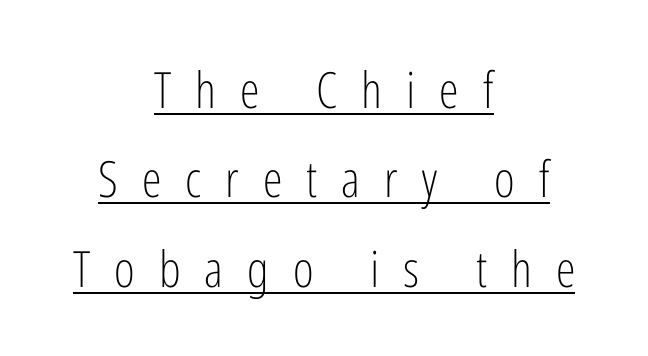
Note: no serifs on the glyphs. Posture: straight, roman, zero tilt. Short and long lines alike share a common midpoint. Note the varied advance widths — an 'i' is clearly narrower than an 'm'.
